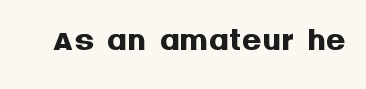
Q: Is the text bold? A: Yes.
Q: Is the text italic (slanted)? A: No, it is upright.
Q: Is the typeface a serif or a sans-serif typeface? A: Sans-serif.
Q: Is the text underlined? A: No.
Q: Is the spacing between letters normal or unusually wide? A: Normal.
Q: Width (condensed, normal, or wide)? A: Normal.
Q: Stroke contrast? A: Medium.
Q: x-height? A: Large.
Q: Monospaced? A: No.
